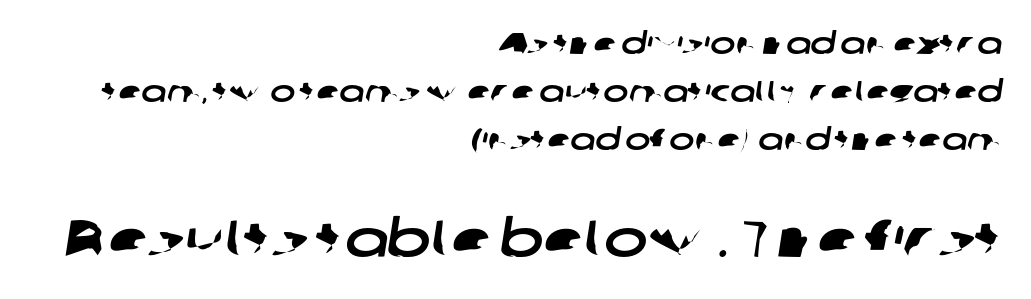
Q: Is the typeface a serif or a sans-serif typeface? A: Sans-serif.
Q: Is the text underlined? A: No.
Q: How is the paragraph aligned? A: Right-aligned.
Q: Is the spacing between letters normal or unusually wide? A: Normal.
Q: Is the spacing between lines tight, normal or loose? A: Normal.
Q: Which block of text is set in a larger size, the first (top) or the second (bottom)? A: The second (bottom) one.
Q: Width (condensed, normal, or wide)? A: Wide.
Q: Stroke contrast? A: Low.
Q: x-height? A: Medium.
Q: Monospaced? A: No.
